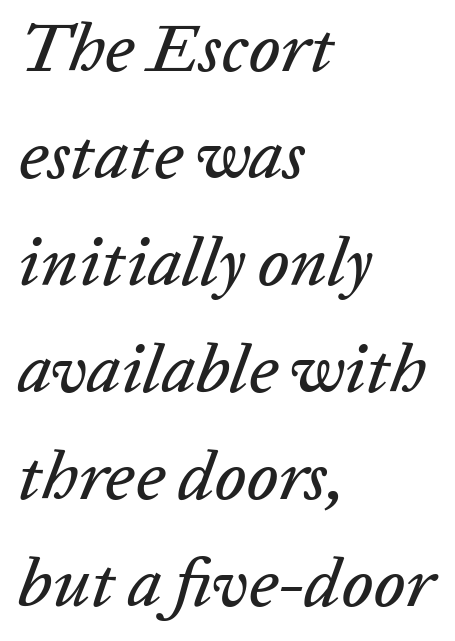
{"italic": "yes", "lean": "right", "slant_degrees": 20, "width": "normal", "stroke_contrast": "low", "x_height": "medium", "monospaced": "no", "underline": "no", "align": "left", "line_spacing": "normal", "line_spacing_ratio": 1.55, "letter_spacing": "normal", "letter_spacing_em": 0.0, "glyph_px": 69}
